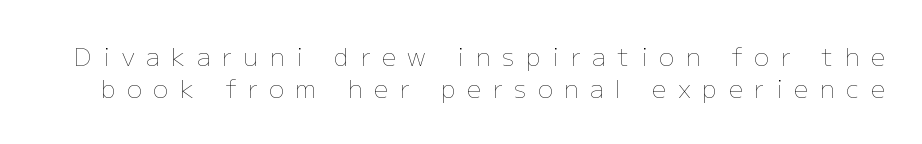
Baseline-to-baseline distance is the conventional proportion of letter height. This is roman type, the default non-slanted kind. Beneath every word, the page is bare. The letterforms sit at book weight or below. The horizontal fit of the characters is loose and conspicuously gappy.
